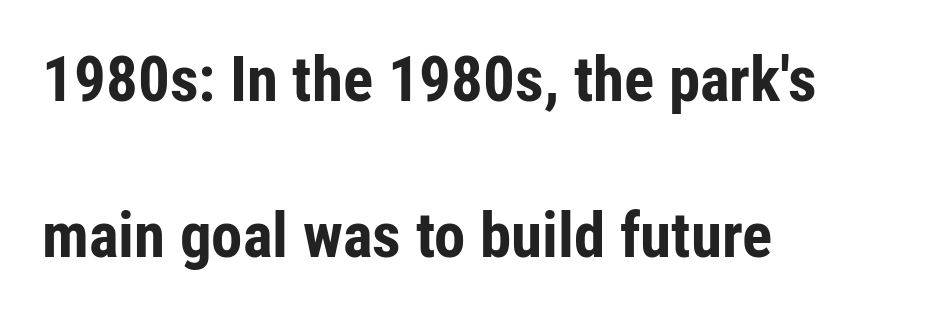
The zone under the glyphs is completely vacant. Every character sits straight up, as roman type does. The line texture is even and compact thanks to regular tracking. The line-height multiplier appears high, well above default. A student would call this left alignment; a typographer would say flush left, rag right. Caption: bold face, heavy strokes.
